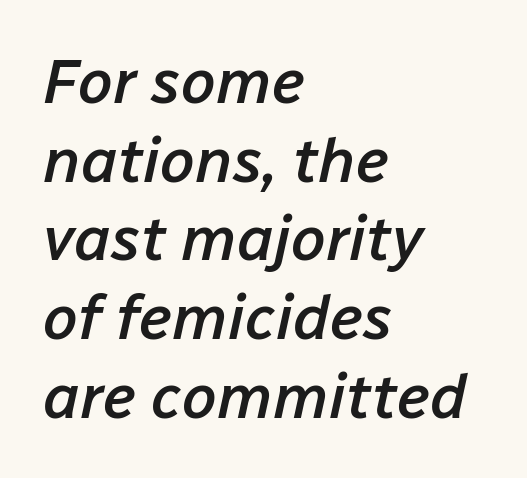
Think of a printed novel: that variable character pitch is what you see here. When letters slant like this, we call the style italic. These lines sit exactly where default settings would place them. The typesetter chose a ragged-right arrangement here.
